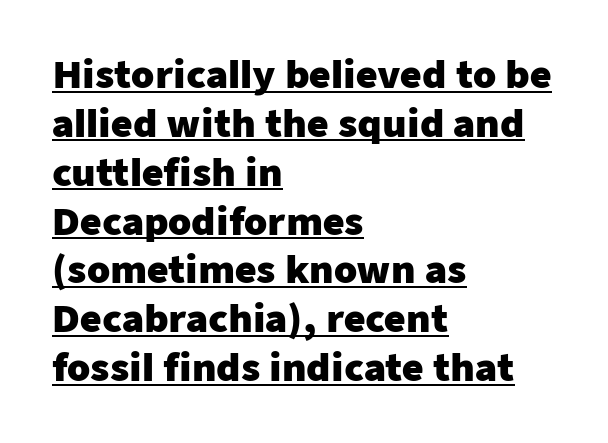
The image shows 37 px heavy sans-serif type, upright; set left-aligned, normal line spacing (1.32x), normal letter spacing, underlined; low stroke contrast and a medium x-height.
